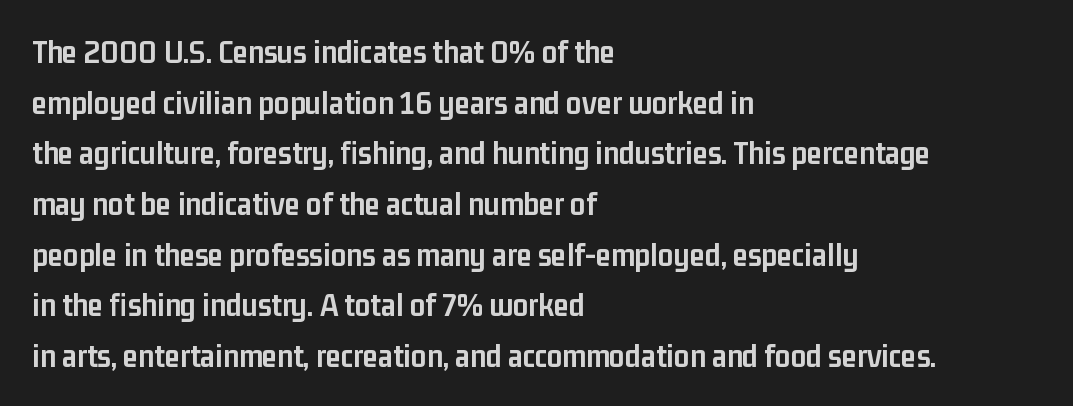
{"serif": "no", "italic": "no", "bold": "yes", "weight": "semibold", "width": "condensed", "stroke_contrast": "low", "x_height": "medium", "monospaced": "no", "underline": "no", "align": "left", "line_spacing": "normal", "line_spacing_ratio": 1.49, "letter_spacing": "normal", "letter_spacing_em": 0.0, "glyph_px": 34}
